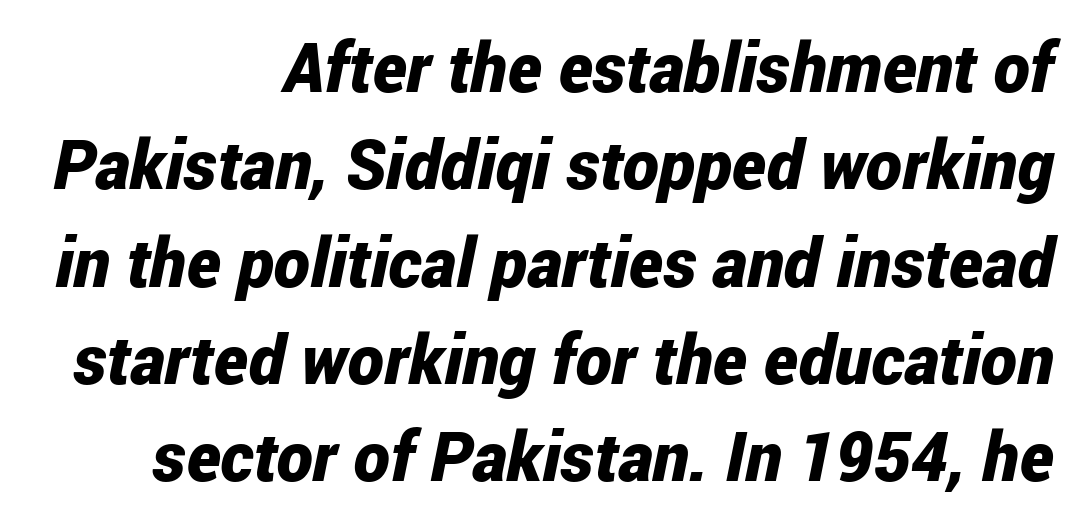
Posture: slanted. The space directly below the letters is spotless. Letter spacing: default. Compared with an ordinary text face, these strokes are far heavier — a full bold. The face used here is proportionally spaced, like ordinary book or web type. Alignment: flush right.
